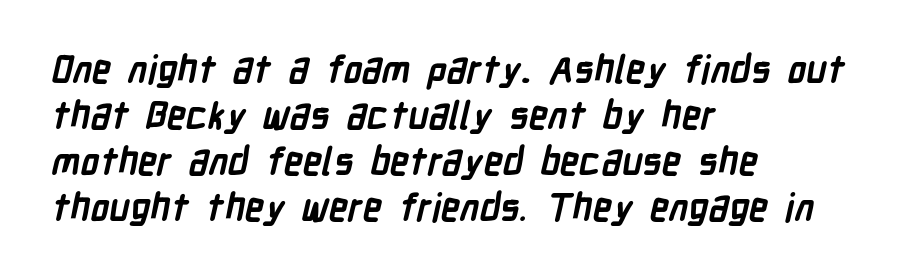
The image shows 38 px semibold, condensed sans-serif type; set left-aligned, line spacing 1.21x, normal letter spacing, not underlined; low stroke contrast and a medium x-height.
